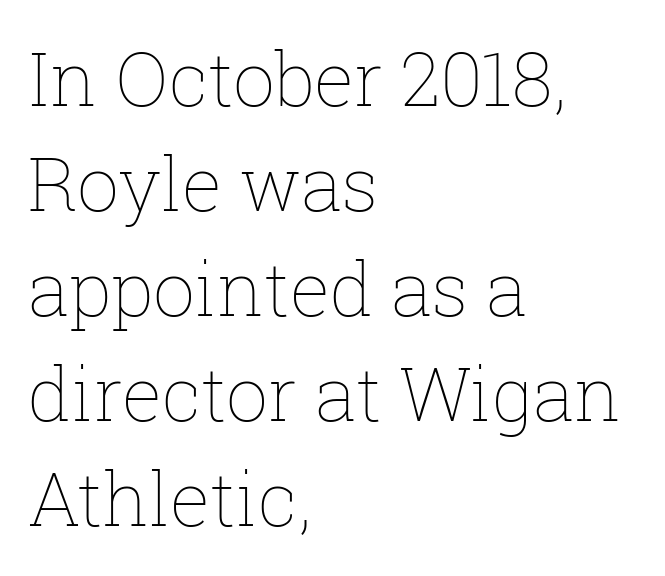
Teacher's note: observe the even left margin — that is flush-left alignment. Rendered with straight, roman letterforms. Letters have the restrained weight of plain body copy at most. Check the space under the baseline: it is left empty. How would I describe the line gaps? Plain and ordinary.
